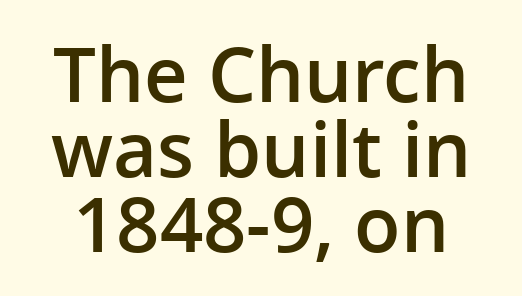
The image shows 76 px semibold sans-serif type, upright; set tight line spacing (0.99x), normal letter spacing, not underlined; low stroke contrast and a medium x-height.
